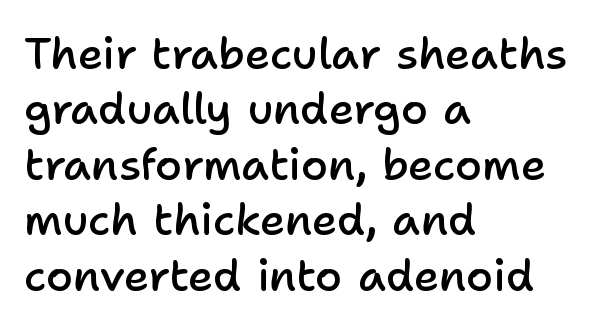
The line-height multiplier appears to be the usual default. Font category for this specimen: sans-serif. Is this a fixed-width face? No — the glyphs have proportional, varying widths. Honestly, the letter spacing is just normal — you wouldn't notice it. Notice how the stems are strictly vertical — no italics here. The area under the type is left untouched.
